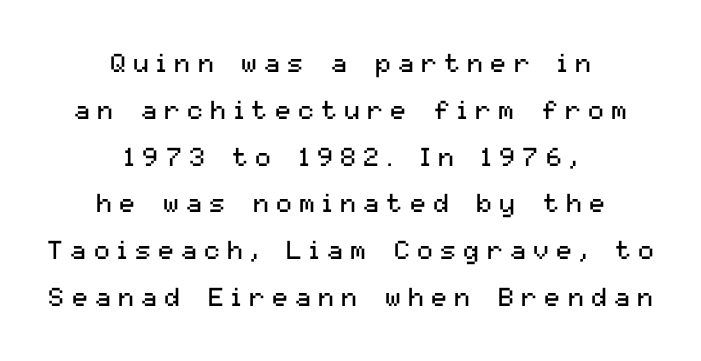
{"italic": "no", "bold": "no", "underline": "no", "align": "center", "line_spacing_ratio": 1.8, "letter_spacing": "wide", "letter_spacing_em": 0.29, "glyph_px": 26}
